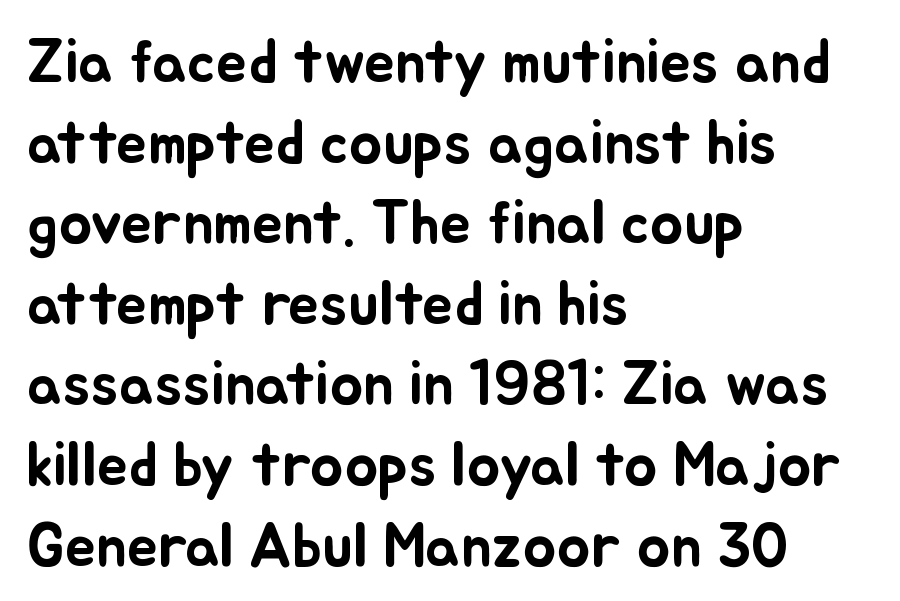
The image shows 62 px text type, upright; set left-aligned, normal line spacing (1.3x), normal letter spacing, not underlined; low stroke contrast and a small x-height.
